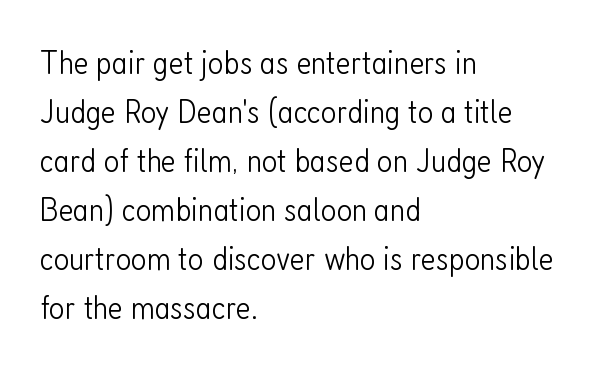
Q: Is the text bold? A: No.
Q: Is the text italic (slanted)? A: No, it is upright.
Q: Is the typeface a serif or a sans-serif typeface? A: Sans-serif.
Q: Is the text underlined? A: No.
Q: How is the paragraph aligned? A: Left-aligned.
Q: Is the spacing between letters normal or unusually wide? A: Normal.
Q: Is the spacing between lines tight, normal or loose? A: Normal.
Q: Width (condensed, normal, or wide)? A: Condensed.
Q: Stroke contrast? A: Low.
Q: x-height? A: Medium.
Q: Monospaced? A: No.
